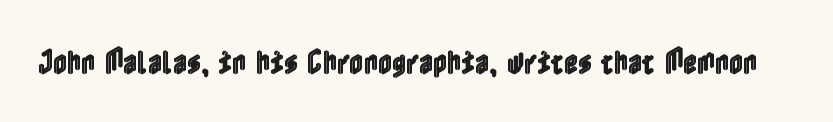
The image shows 27 px text type, upright; set normal letter spacing, not underlined.
